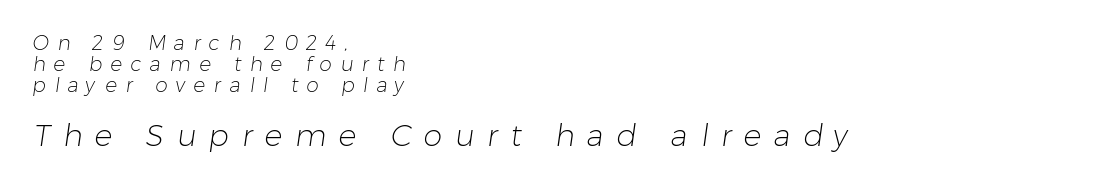
{"serif": "no", "bold": "no", "weight": "light", "width": "normal", "stroke_contrast": "low", "x_height": "medium", "monospaced": "no", "underline": "no", "align": "left", "line_spacing": "tight", "line_spacing_ratio": 1.05, "letter_spacing": "wide", "letter_spacing_em": 0.42, "larger_block": "second", "size_ratio": 1.5, "glyph_px": 30}
